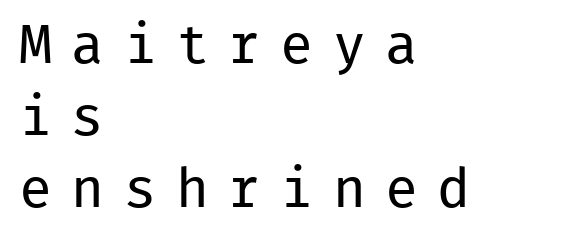
The image shows 55 px regular-weight sans-serif type, upright, monospaced; set left-aligned, normal line spacing (1.31x), unusually wide letter spacing (+0.35 em), not underlined; low stroke contrast and a medium x-height.
